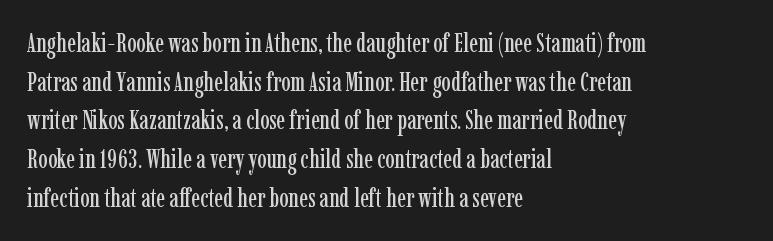
{"italic": "no", "underline": "no", "align": "left", "line_spacing": "normal", "line_spacing_ratio": 1.49, "letter_spacing": "normal", "letter_spacing_em": 0.0, "glyph_px": 26}
